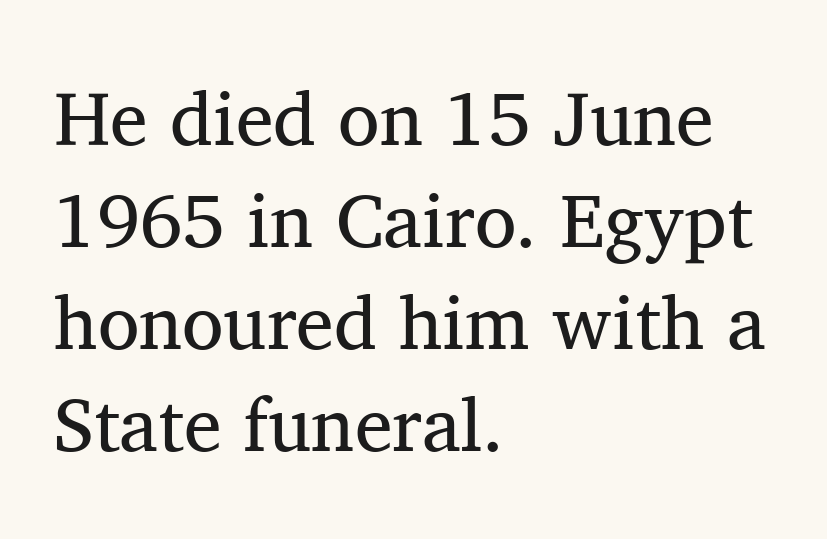
{"serif": "yes", "italic": "no", "bold": "no", "weight": "regular", "width": "normal", "stroke_contrast": "medium", "x_height": "medium", "monospaced": "no", "underline": "no", "align": "left", "line_spacing": "normal", "line_spacing_ratio": 1.34, "letter_spacing": "normal", "letter_spacing_em": 0.0, "glyph_px": 76}
